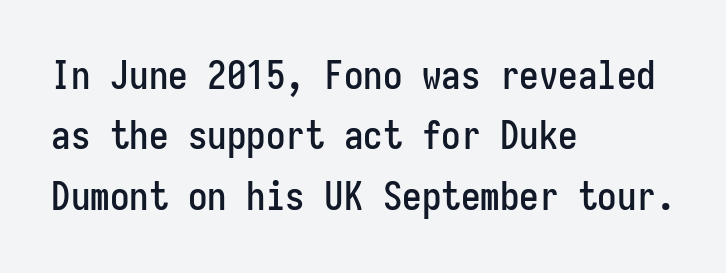
The image shows 39 px condensed sans-serif type, upright, monospaced; set left-aligned, normal line spacing (1.55x), normal letter spacing, not underlined; low stroke contrast and a medium x-height.
